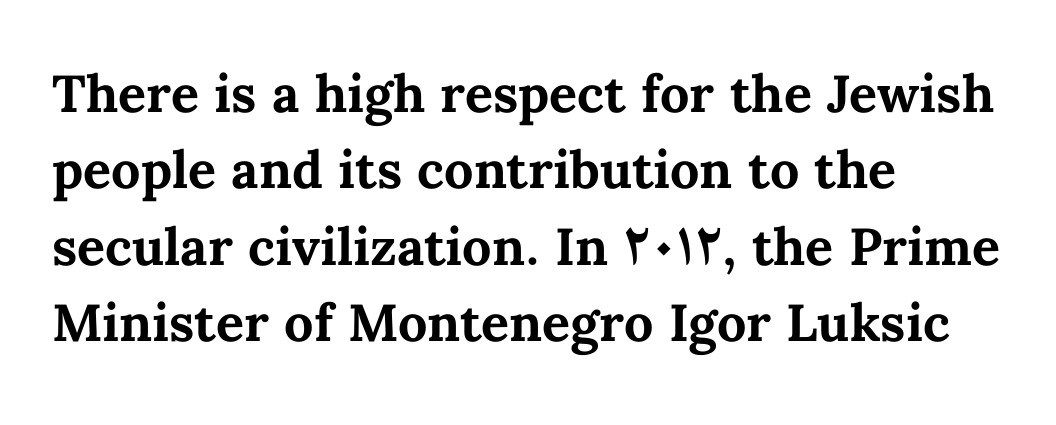
{"italic": "no", "bold": "yes", "weight": "bold", "width": "normal", "stroke_contrast": "medium", "x_height": "medium", "monospaced": "no", "underline": "no", "align": "left", "line_spacing": "normal", "line_spacing_ratio": 1.47, "letter_spacing": "normal", "letter_spacing_em": 0.0, "glyph_px": 52}
